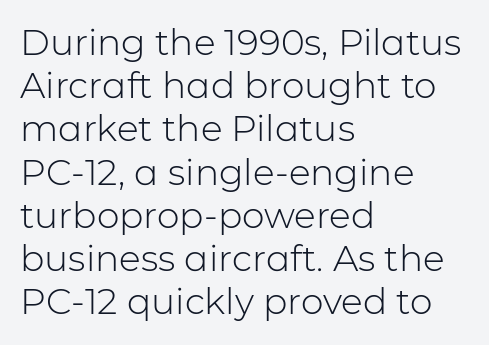
The image shows 36 px light sans-serif type, upright; set left-aligned, line spacing 1.2x, normal letter spacing, not underlined; low stroke contrast and a medium x-height.
